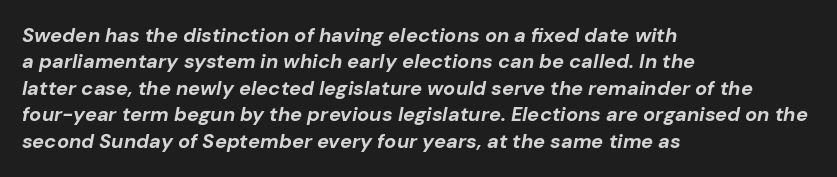
These lines carry a lot of weight — the face is fully bold. Designer's note — italics engaged. Normally led — the rows are evenly, conventionally spaced. Unmarked baselines from the first word to the last. The paragraph has a hard left edge and a soft right edge. The rendering keeps characters at their native spacing.
